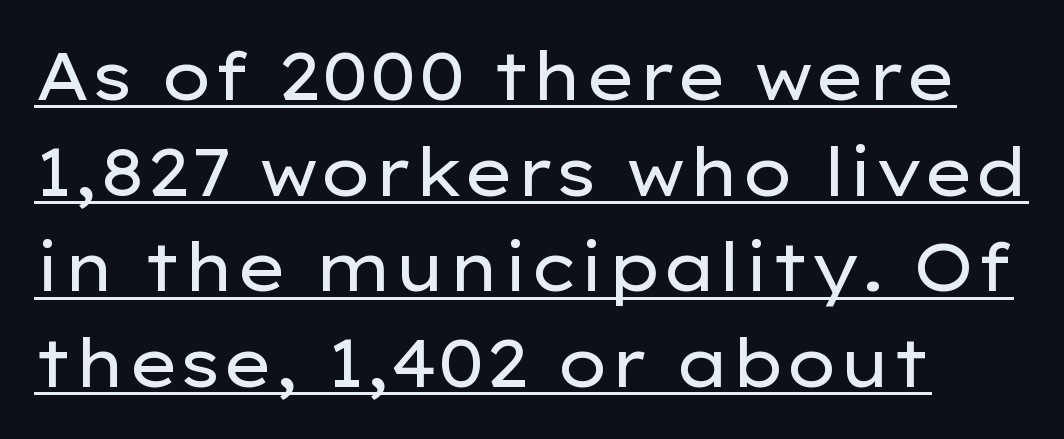
The image shows 66 px regular-weight, wide sans-serif type, upright; set normal line spacing (1.45x), normal letter spacing, underlined; low stroke contrast and a medium x-height.
